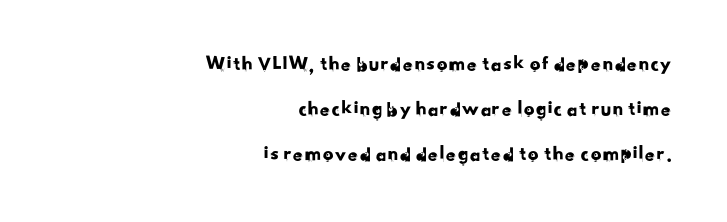
The image shows 21 px text type; set right-aligned, loose line spacing (2.14x), normal letter spacing, not underlined.
